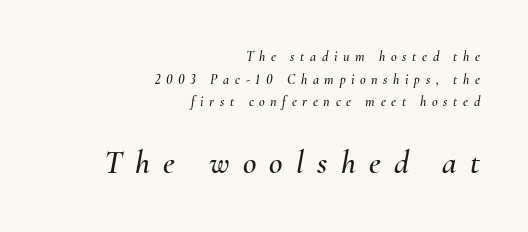
The image shows 33 px text type, italic (leaning right); set right-aligned, normal line spacing (1.61x), unusually wide letter spacing (+0.4 em), not underlined; the second (bottom) block is 2.36x larger; medium stroke contrast and a small x-height.
